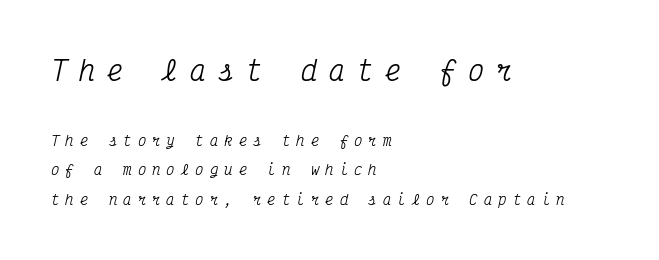
Q: Is the text italic (slanted)? A: Yes, it leans right by about 12 degrees.
Q: Is the text underlined? A: No.
Q: How is the paragraph aligned? A: Left-aligned.
Q: Is the spacing between letters normal or unusually wide? A: Unusually wide.
Q: Is the spacing between lines tight, normal or loose? A: Loose.
Q: Which block of text is set in a larger size, the first (top) or the second (bottom)? A: The first (top) one.
